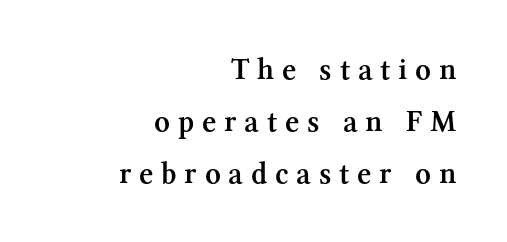
Q: Is the text bold? A: Semi-bold.
Q: Is the text italic (slanted)? A: No, it is upright.
Q: Is the typeface a serif or a sans-serif typeface? A: Serif.
Q: Is the text underlined? A: No.
Q: How is the paragraph aligned? A: Right-aligned.
Q: Is the spacing between letters normal or unusually wide? A: Unusually wide.
Q: Is the spacing between lines tight, normal or loose? A: Normal.
Q: Width (condensed, normal, or wide)? A: Normal.
Q: Stroke contrast? A: Medium.
Q: x-height? A: Medium.
Q: Monospaced? A: No.
